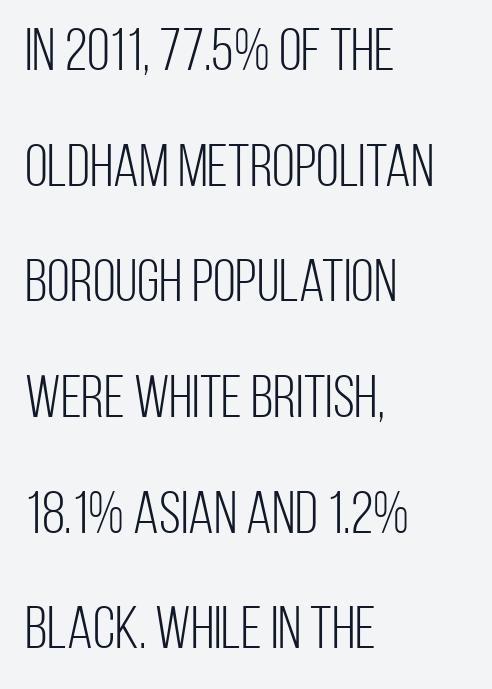
{"serif": "no", "italic": "no", "bold": "no", "weight": "light", "width": "condensed", "stroke_contrast": "low", "x_height": "large", "monospaced": "no", "underline": "no", "align": "left", "line_spacing": "loose", "line_spacing_ratio": 1.96, "letter_spacing": "normal", "letter_spacing_em": 0.0, "glyph_px": 59}
